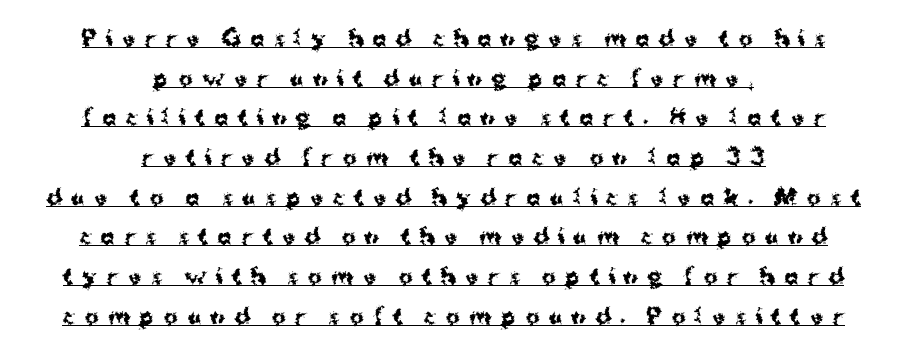
What stands out about the letter spacing? Its width — letters are far apart. The typography opts for an upright posture over an oblique one. Stroke thickness is high; the sample reads as a true bold. Like a heading marked for emphasis, these lines bear an underscore. Layout note: lines centered.
